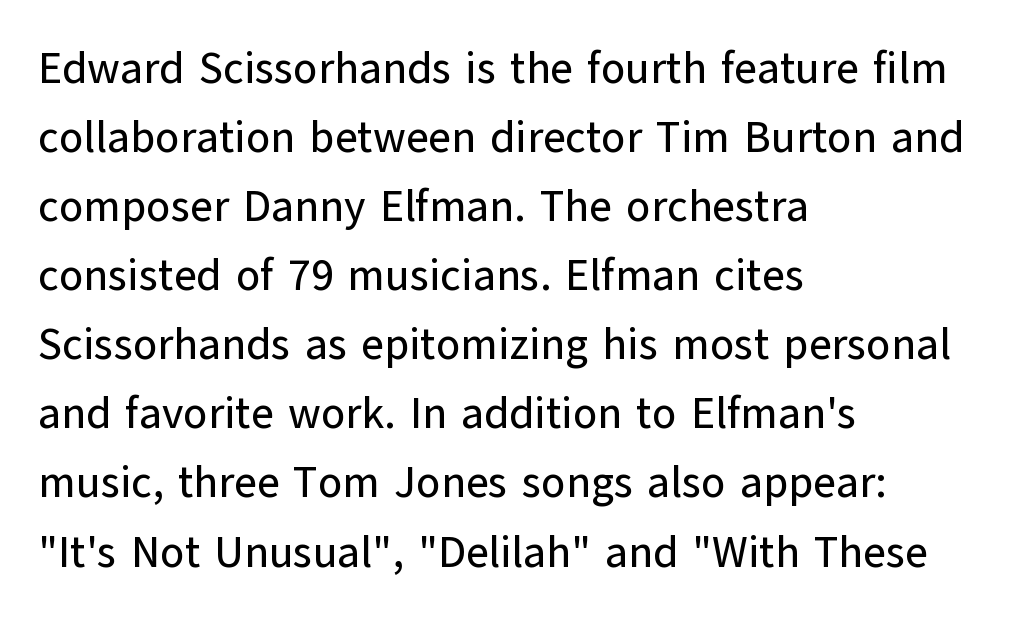
Q: Is the text italic (slanted)? A: No, it is upright.
Q: Is the typeface a serif or a sans-serif typeface? A: Sans-serif.
Q: Is the text underlined? A: No.
Q: How is the paragraph aligned? A: Left-aligned.
Q: Is the spacing between letters normal or unusually wide? A: Normal.
Q: Is the spacing between lines tight, normal or loose? A: Normal.
Q: Width (condensed, normal, or wide)? A: Normal.
Q: Stroke contrast? A: Low.
Q: x-height? A: Medium.
Q: Monospaced? A: No.
